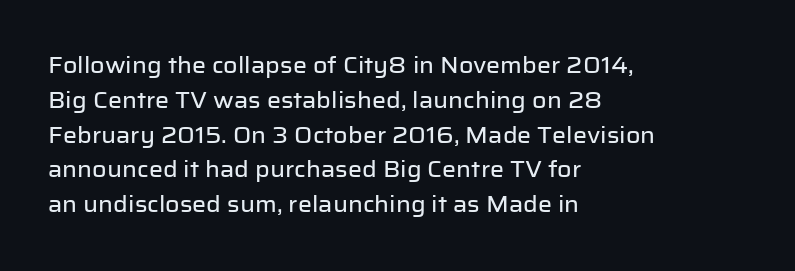
The letters stand straight up with perfectly vertical stems. The strip under each line holds only bare page. Each new line begins a customary step beneath the previous one. Inter-character spacing is left at the font's built-in metrics. The paragraph shown leans on its left margin.
